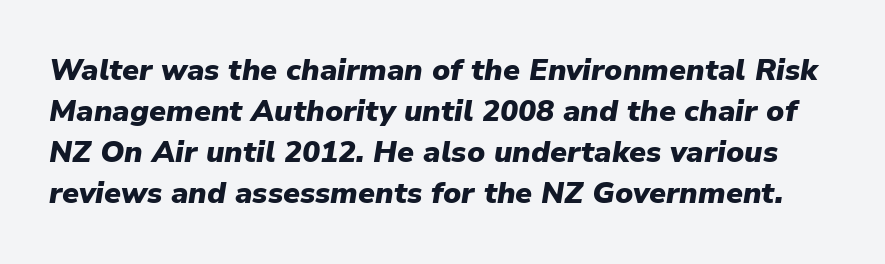
The image shows 30 px heavy type, italic (leaning right); set normal line spacing (1.37x), normal letter spacing, not underlined; low stroke contrast and a medium x-height.
